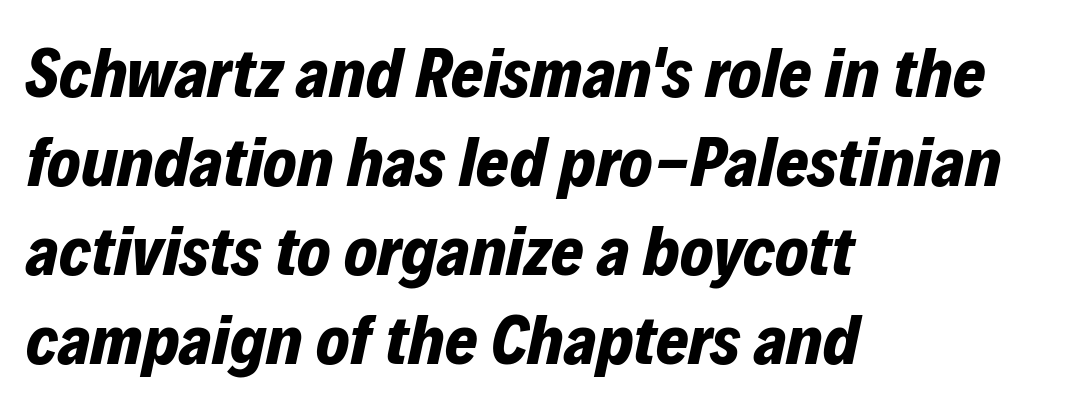
Q: Is the text bold? A: Yes.
Q: Is the text italic (slanted)? A: Yes, it leans right by about 12 degrees.
Q: Is the text underlined? A: No.
Q: How is the paragraph aligned? A: Left-aligned.
Q: Is the spacing between letters normal or unusually wide? A: Normal.
Q: Is the spacing between lines tight, normal or loose? A: Normal.
Q: Width (condensed, normal, or wide)? A: Normal.
Q: Stroke contrast? A: Low.
Q: x-height? A: Medium.
Q: Monospaced? A: No.
